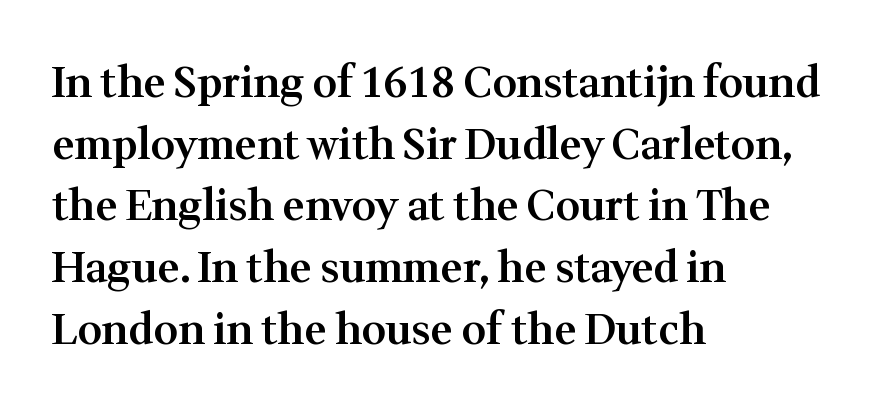
Q: Is the text bold? A: Semi-bold.
Q: Is the text italic (slanted)? A: No, it is upright.
Q: Is the typeface a serif or a sans-serif typeface? A: Serif.
Q: Is the text underlined? A: No.
Q: How is the paragraph aligned? A: Left-aligned.
Q: Is the spacing between letters normal or unusually wide? A: Normal.
Q: Is the spacing between lines tight, normal or loose? A: Normal.
Q: Width (condensed, normal, or wide)? A: Normal.
Q: Stroke contrast? A: Medium.
Q: x-height? A: Medium.
Q: Monospaced? A: No.
